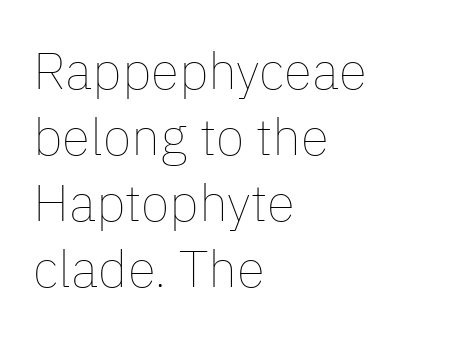
{"italic": "no", "bold": "no", "weight": "thin", "width": "normal", "stroke_contrast": "low", "x_height": "medium", "monospaced": "no", "underline": "no", "align": "left", "line_spacing": "normal", "line_spacing_ratio": 1.27, "letter_spacing": "normal", "letter_spacing_em": 0.0, "glyph_px": 52}
